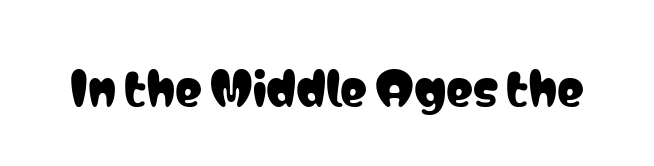
Q: Is the text italic (slanted)? A: No, it is upright.
Q: Is the typeface a serif or a sans-serif typeface? A: Sans-serif.
Q: Is the text underlined? A: No.
Q: Is the spacing between letters normal or unusually wide? A: Normal.
Q: Width (condensed, normal, or wide)? A: Condensed.
Q: Stroke contrast? A: Low.
Q: x-height? A: Medium.
Q: Monospaced? A: No.
